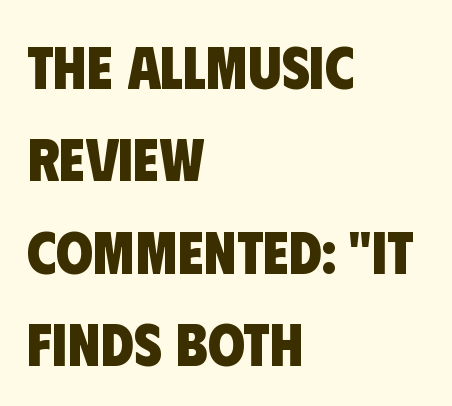
Notice how descenders clear the ascenders below comfortably — that's standard leading. If you drew a ruler down the left edge, every line would touch it. These lines are composed in type without serifs. Is this a fixed-width face? No — the glyphs have proportional, varying widths. On the weight axis this lands at bold, roughly 700. Students, note that the glyphs here touch the page at normal intervals.
